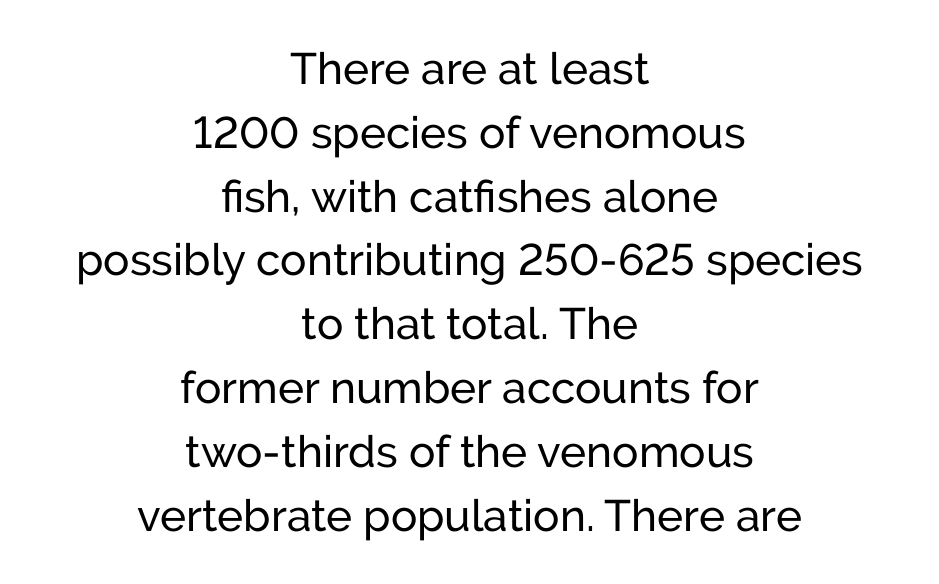
{"serif": "no", "italic": "no", "width": "normal", "stroke_contrast": "low", "x_height": "medium", "monospaced": "no", "underline": "no", "align": "center", "line_spacing": "normal", "line_spacing_ratio": 1.45, "letter_spacing": "normal", "letter_spacing_em": 0.0, "glyph_px": 44}
